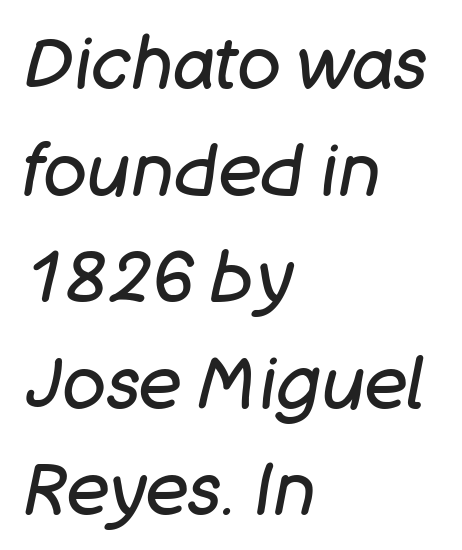
Slanted lettering throughout. Descenders hang freely into open space. A normal amount of white space separates one row of letters from the next. If you drew a ruler down the left edge, every line would touch it. Each letter keeps its own natural width here, so spacing adapts to shape.
